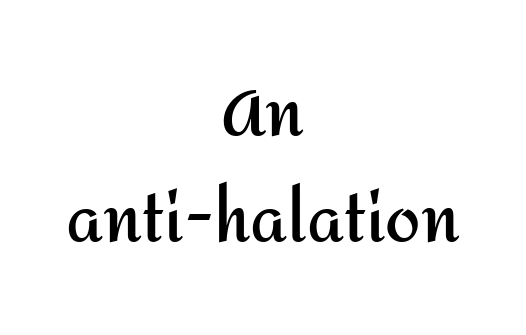
Q: Is the text bold? A: Yes.
Q: Is the text italic (slanted)? A: No, it is upright.
Q: Is the typeface a serif or a sans-serif typeface? A: Sans-serif.
Q: Is the text underlined? A: No.
Q: How is the paragraph aligned? A: Centered.
Q: Is the spacing between letters normal or unusually wide? A: Normal.
Q: Is the spacing between lines tight, normal or loose? A: Normal.
Q: Width (condensed, normal, or wide)? A: Normal.
Q: Stroke contrast? A: Medium.
Q: x-height? A: Medium.
Q: Monospaced? A: No.
